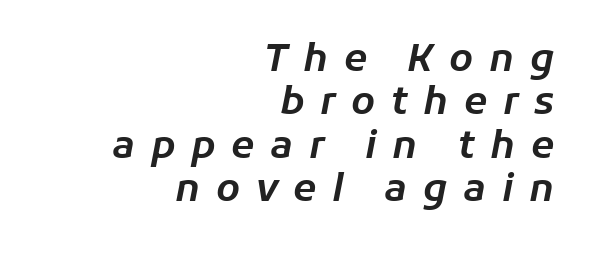
{"italic": "yes", "lean": "right", "slant_degrees": 11, "width": "normal", "stroke_contrast": "low", "x_height": "medium", "monospaced": "no", "underline": "no", "align": "right", "line_spacing": "tight", "line_spacing_ratio": 1.14, "letter_spacing": "wide", "letter_spacing_em": 0.41, "glyph_px": 38}
